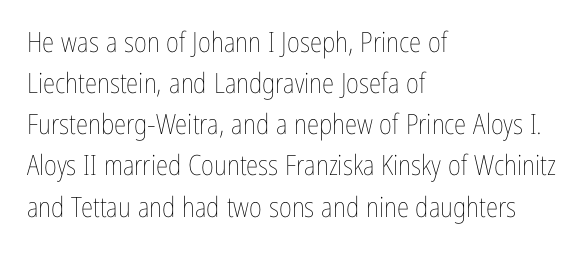
Q: Is the text bold? A: No.
Q: Is the text italic (slanted)? A: No, it is upright.
Q: Is the text underlined? A: No.
Q: How is the paragraph aligned? A: Left-aligned.
Q: Is the spacing between letters normal or unusually wide? A: Normal.
Q: Is the spacing between lines tight, normal or loose? A: Normal.
Q: Width (condensed, normal, or wide)? A: Condensed.
Q: Stroke contrast? A: Low.
Q: x-height? A: Medium.
Q: Monospaced? A: No.
